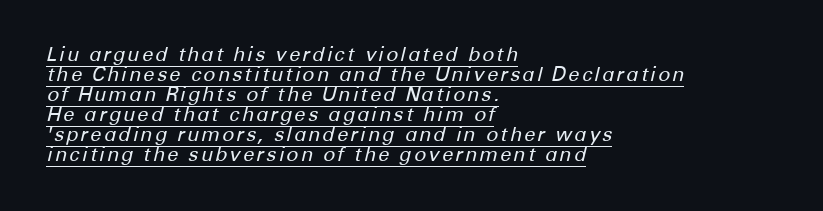
{"italic": "yes", "lean": "right", "slant_degrees": 12, "bold": "no", "underline": "yes", "align": "left", "line_spacing": "tight", "line_spacing_ratio": 1.0, "glyph_px": 20}
